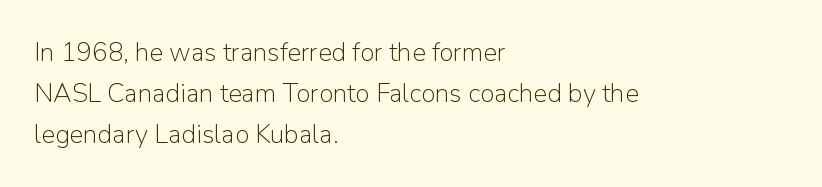
The image shows 26 px text type, upright; set left-aligned, normal line spacing (1.57x), normal letter spacing, not underlined.
